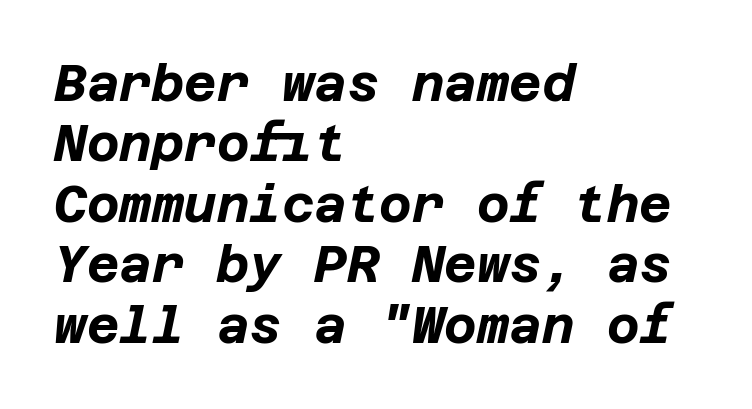
Q: Is the text bold? A: Yes.
Q: Is the text italic (slanted)? A: Yes, it leans right by about 12 degrees.
Q: Is the text underlined? A: No.
Q: How is the paragraph aligned? A: Left-aligned.
Q: Is the spacing between letters normal or unusually wide? A: Normal.
Q: Width (condensed, normal, or wide)? A: Normal.
Q: Stroke contrast? A: Low.
Q: x-height? A: Large.
